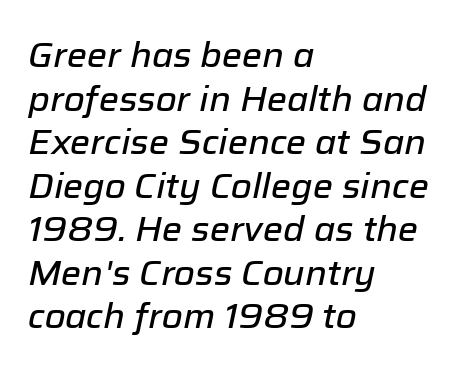
{"italic": "yes", "lean": "right", "slant_degrees": 12, "width": "normal", "stroke_contrast": "low", "x_height": "medium", "monospaced": "no", "underline": "no", "align": "left", "line_spacing": "normal", "line_spacing_ratio": 1.28, "letter_spacing": "normal", "letter_spacing_em": 0.0, "glyph_px": 34}
